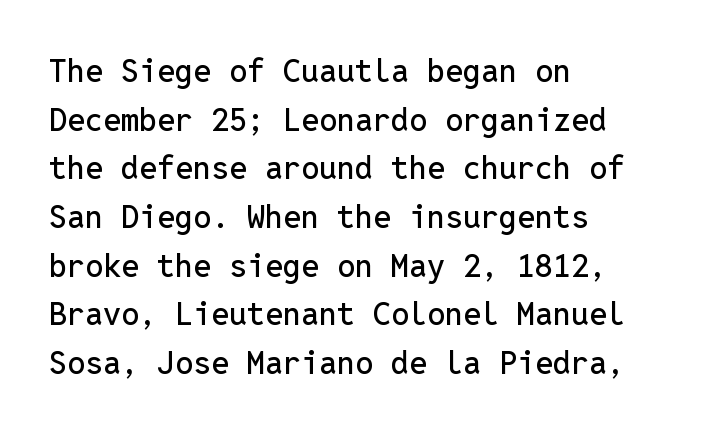
{"serif": "no", "italic": "no", "width": "normal", "stroke_contrast": "low", "x_height": "medium", "monospaced": "yes", "underline": "no", "align": "left", "line_spacing": "normal", "line_spacing_ratio": 1.52, "letter_spacing": "normal", "letter_spacing_em": 0.0, "glyph_px": 32}
